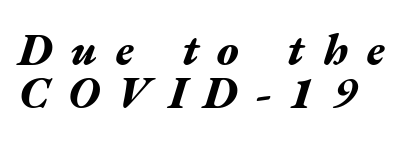
Letter spacing: wide. The leading is snug, giving the passage a crowded texture. Spacing verdict: proportional, widths tailored to each character. Clear beneath every line of the passage. Short and long lines alike share a common starting point at left. The passage shown leans; its letterforms are oblique.
